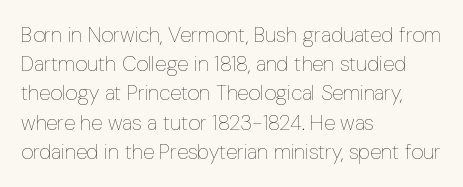
{"italic": "no", "bold": "no", "underline": "no", "align": "left", "line_spacing": "normal", "line_spacing_ratio": 1.39, "letter_spacing": "normal", "letter_spacing_em": 0.0, "glyph_px": 21}
